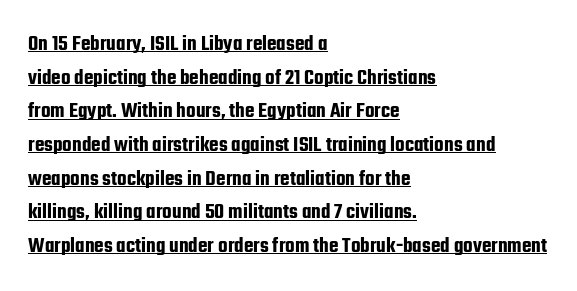
{"italic": "no", "underline": "yes", "align": "left", "line_spacing": "normal", "line_spacing_ratio": 1.53, "letter_spacing": "normal", "letter_spacing_em": 0.0, "glyph_px": 22}
